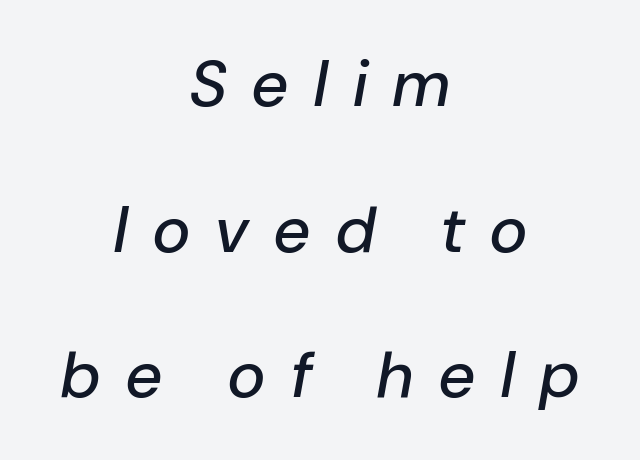
{"italic": "yes", "lean": "right", "slant_degrees": 10, "width": "normal", "stroke_contrast": "low", "x_height": "medium", "monospaced": "no", "underline": "no", "align": "center", "line_spacing": "loose", "line_spacing_ratio": 2.24, "letter_spacing": "wide", "letter_spacing_em": 0.4, "glyph_px": 65}
